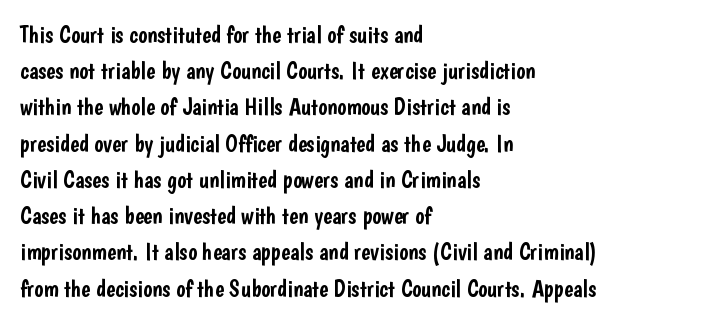
The image shows 24 px text type, upright; set left-aligned, normal line spacing (1.51x), normal letter spacing, not underlined.
